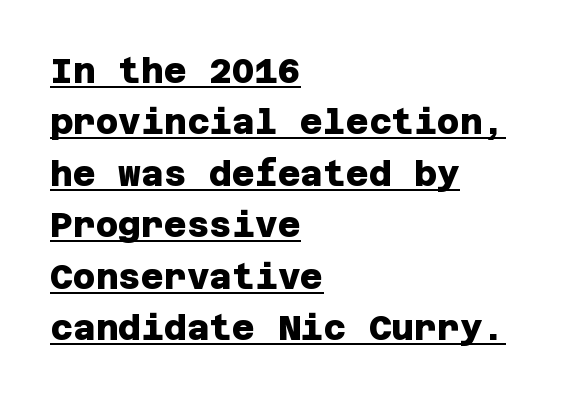
The image shows 35 px heavy sans-serif type; set left-aligned, normal line spacing (1.47x), normal letter spacing, underlined; low stroke contrast and a large x-height.
